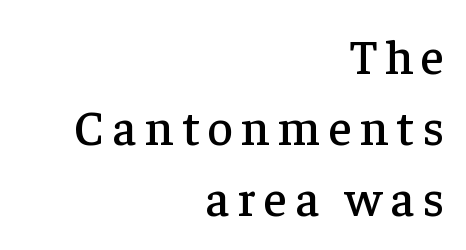
{"serif": "yes", "italic": "no", "width": "normal", "stroke_contrast": "low", "x_height": "medium", "monospaced": "no", "underline": "no", "align": "right", "line_spacing": "normal", "line_spacing_ratio": 1.45, "glyph_px": 49}
